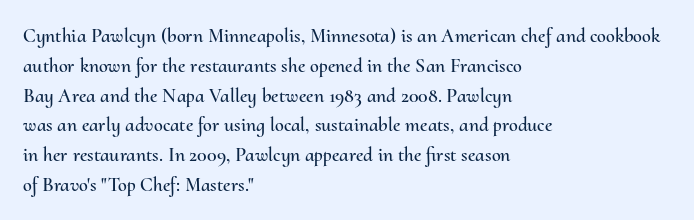
{"italic": "no", "underline": "no", "align": "left", "line_spacing": "normal", "line_spacing_ratio": 1.49, "letter_spacing": "normal", "letter_spacing_em": 0.0, "glyph_px": 20}
